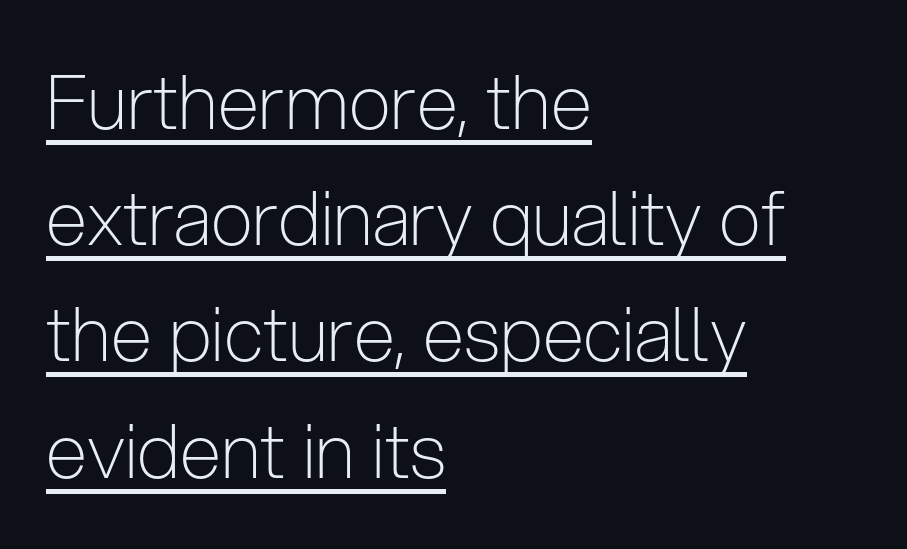
Q: Is the text bold? A: No.
Q: Is the text italic (slanted)? A: No, it is upright.
Q: Is the typeface a serif or a sans-serif typeface? A: Sans-serif.
Q: Is the text underlined? A: Yes.
Q: How is the paragraph aligned? A: Left-aligned.
Q: Is the spacing between letters normal or unusually wide? A: Normal.
Q: Is the spacing between lines tight, normal or loose? A: Normal.
Q: Width (condensed, normal, or wide)? A: Condensed.
Q: Stroke contrast? A: Low.
Q: x-height? A: Medium.
Q: Monospaced? A: No.
